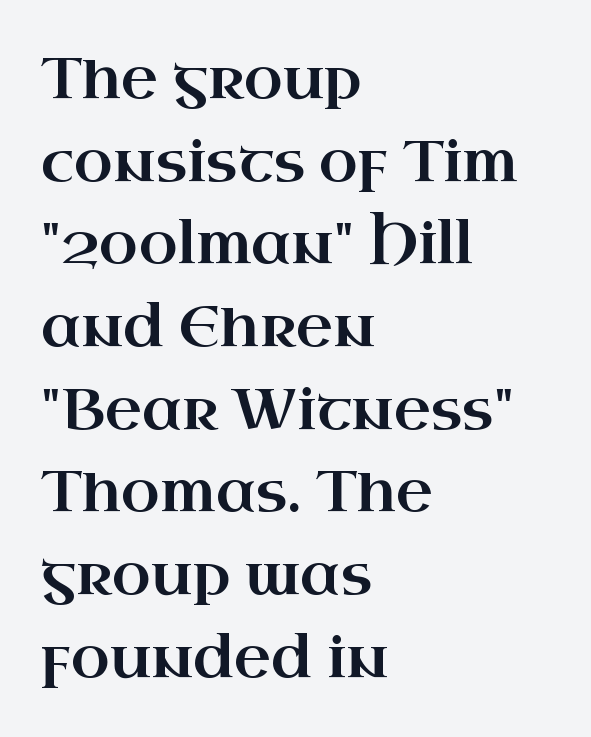
Q: Is the text italic (slanted)? A: No, it is upright.
Q: Is the typeface a serif or a sans-serif typeface? A: Serif.
Q: Is the text underlined? A: No.
Q: How is the paragraph aligned? A: Left-aligned.
Q: Is the spacing between letters normal or unusually wide? A: Normal.
Q: Is the spacing between lines tight, normal or loose? A: Normal.
Q: Width (condensed, normal, or wide)? A: Wide.
Q: Stroke contrast? A: High.
Q: x-height? A: Small.
Q: Monospaced? A: No.
